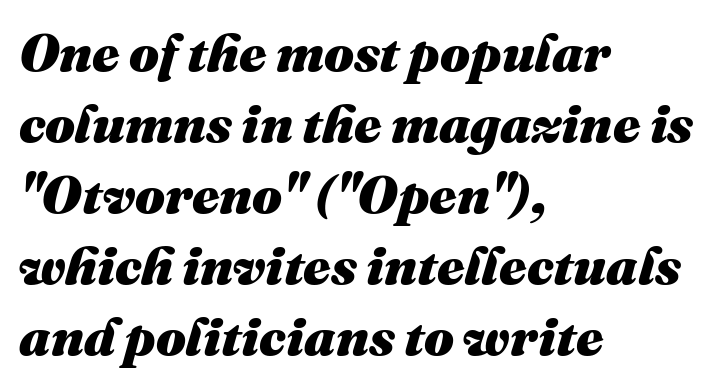
Q: Is the text bold? A: Yes.
Q: Is the text italic (slanted)? A: Yes, it leans right by about 16 degrees.
Q: Is the text underlined? A: No.
Q: How is the paragraph aligned? A: Left-aligned.
Q: Is the spacing between letters normal or unusually wide? A: Normal.
Q: Is the spacing between lines tight, normal or loose? A: Normal.
Q: Width (condensed, normal, or wide)? A: Normal.
Q: Stroke contrast? A: Medium.
Q: x-height? A: Medium.
Q: Monospaced? A: No.
